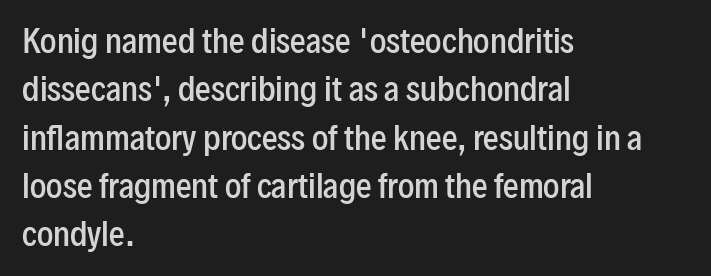
Q: Is the text bold? A: Semi-bold.
Q: Is the text italic (slanted)? A: No, it is upright.
Q: Is the typeface a serif or a sans-serif typeface? A: Sans-serif.
Q: Is the text underlined? A: No.
Q: How is the paragraph aligned? A: Left-aligned.
Q: Is the spacing between letters normal or unusually wide? A: Normal.
Q: Is the spacing between lines tight, normal or loose? A: Normal.
Q: Width (condensed, normal, or wide)? A: Condensed.
Q: Stroke contrast? A: Low.
Q: x-height? A: Medium.
Q: Monospaced? A: No.
